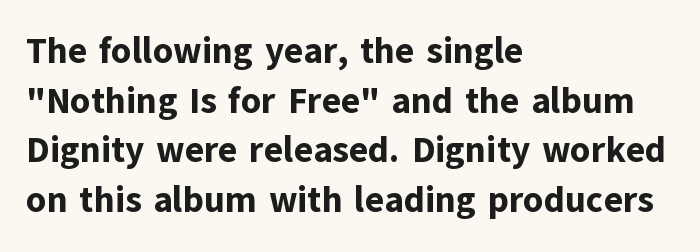
Default kerning and tracking; the words read as compact shapes. The lines in this sample share a left origin and differ only in where they stop. The face used here is a sans, in the tradition of grotesques and geometrics. A normal amount of white space separates one row of letters from the next. This sample has the flowing, uneven cadence of proportional lettering. Weight check: bold — yes, fully.
